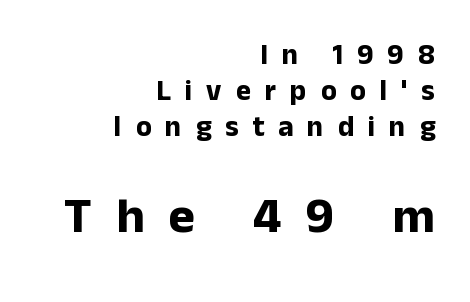
Q: Is the text bold? A: Yes.
Q: Is the text italic (slanted)? A: No, it is upright.
Q: Is the typeface a serif or a sans-serif typeface? A: Sans-serif.
Q: Is the text underlined? A: No.
Q: How is the paragraph aligned? A: Right-aligned.
Q: Is the spacing between letters normal or unusually wide? A: Unusually wide.
Q: Which block of text is set in a larger size, the first (top) or the second (bottom)? A: The second (bottom) one.
Q: Width (condensed, normal, or wide)? A: Normal.
Q: Stroke contrast? A: Low.
Q: x-height? A: Medium.
Q: Monospaced? A: No.
